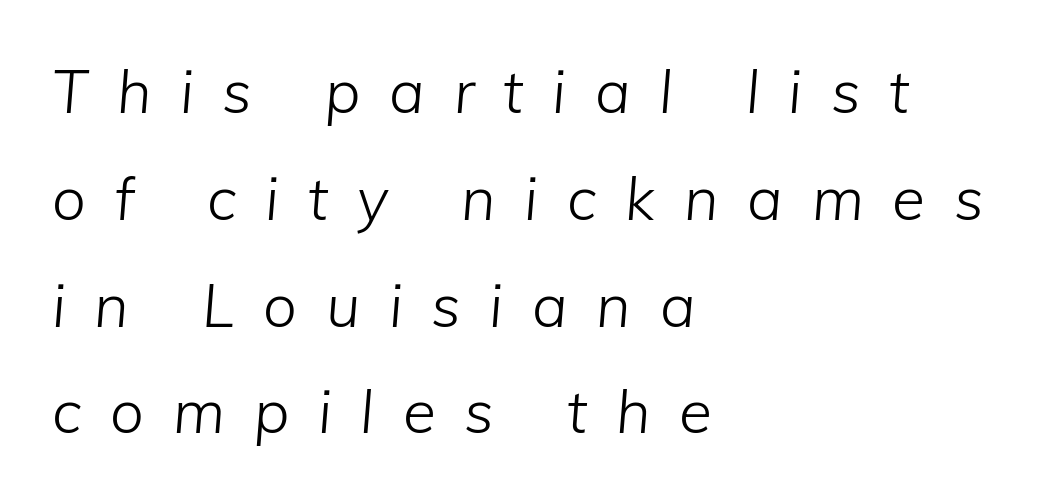
If you drew a ruler down the left edge, every line would touch it. Lines of text with bare space underneath. Caption: face not bold, strokes unweighted. You could only call the tracking loose — the letters float apart. The face used here is proportionally spaced, like ordinary book or web type. If you drew a line through each stem, it would be angled.
